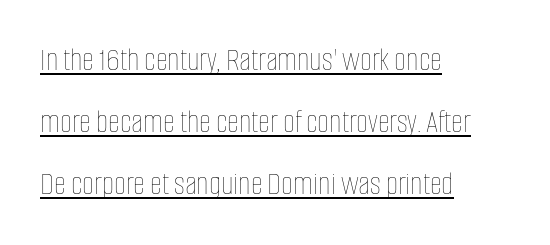
Q: Is the text bold? A: No.
Q: Is the text italic (slanted)? A: No, it is upright.
Q: Is the text underlined? A: Yes.
Q: How is the paragraph aligned? A: Left-aligned.
Q: Is the spacing between letters normal or unusually wide? A: Normal.
Q: Width (condensed, normal, or wide)? A: Condensed.
Q: Stroke contrast? A: Low.
Q: x-height? A: Large.
Q: Monospaced? A: No.
